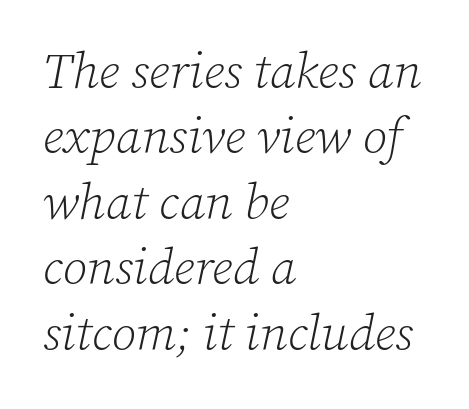
The image shows 50 px light serif type, italic (leaning right); set left-aligned, normal line spacing (1.31x), normal letter spacing, not underlined; low stroke contrast and a medium x-height.
